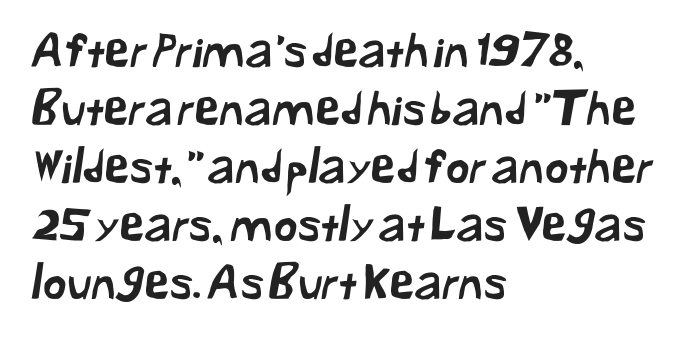
You can tell from the bare stems that sans-serif type was used. Between one letter and the next there's only the usual sliver of space. Check the space under the baseline: it is left empty. Line spacing here is normal. Varying glyph widths throughout — classic text-font behaviour. The rendering anchors every line to the left-hand side.
